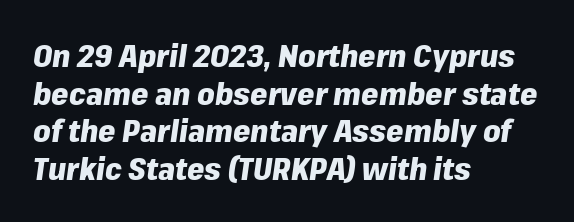
The image shows 31 px heavy type, italic (leaning right); set left-aligned, line spacing 1.21x, normal letter spacing, not underlined; low stroke contrast and a medium x-height.
